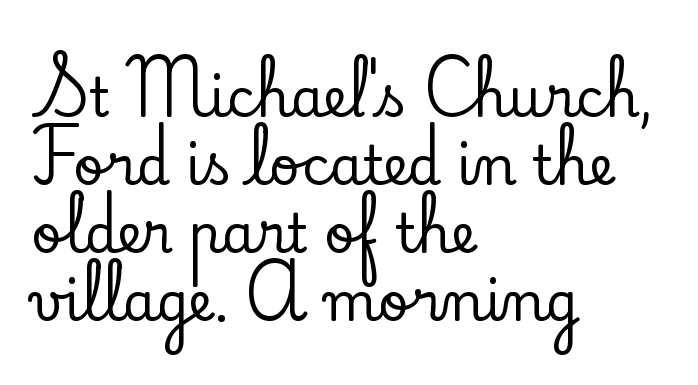
Rule under the text: the space is simply empty. In terms of letterform style, serifs are clearly present. Think of a printed novel: that variable character pitch is what you see here. This rendering uses left alignment, leaving the right contour irregular. Ordinary non-slanted type is in use.
